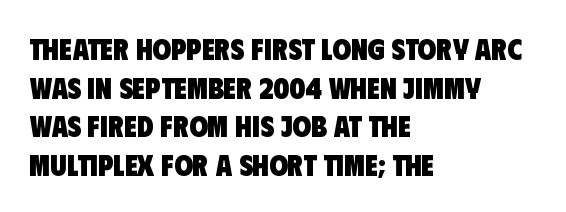
Horizontally, the lines are justified to the leading edge only. Font category for this specimen: sans-serif. Character widths vary here, with narrow letters taking less room than wide ones. Decoration check: the copy has no underline. Leading: standard. The face used here is rendered with its standard letterfit.
